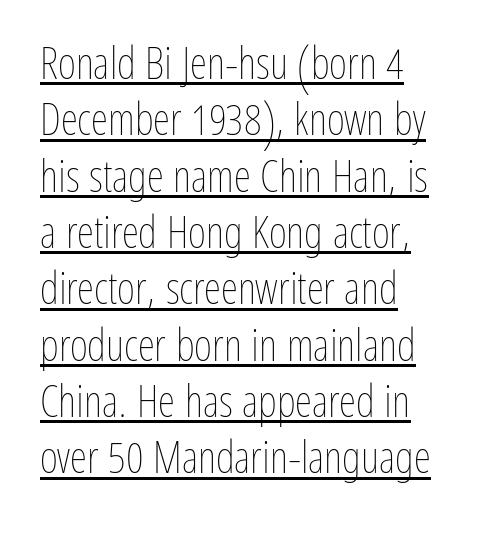
Q: Is the text bold? A: No.
Q: Is the text italic (slanted)? A: No, it is upright.
Q: Is the text underlined? A: Yes.
Q: How is the paragraph aligned? A: Left-aligned.
Q: Is the spacing between letters normal or unusually wide? A: Normal.
Q: Is the spacing between lines tight, normal or loose? A: Normal.
Q: Width (condensed, normal, or wide)? A: Condensed.
Q: Stroke contrast? A: Low.
Q: x-height? A: Medium.
Q: Monospaced? A: No.
